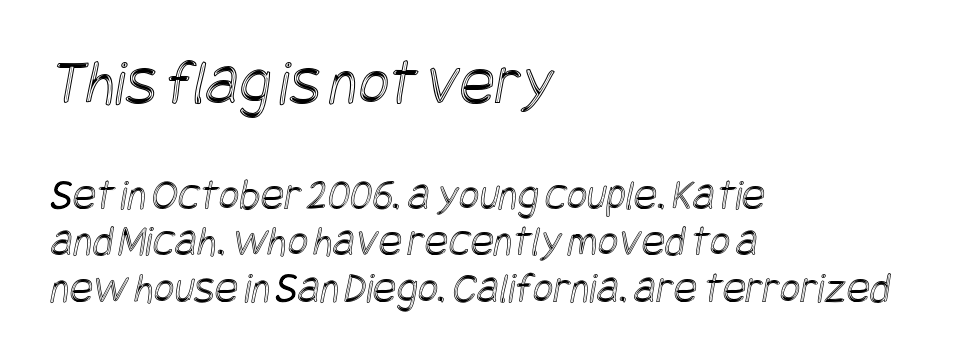
This rendering uses left alignment, leaving the right contour irregular. Which of the two is more prominent by size? The first, at the top. Quick note: underline off. There is no visible air inserted between adjacent glyphs. Honestly, the rows look squashed on top of each other.
